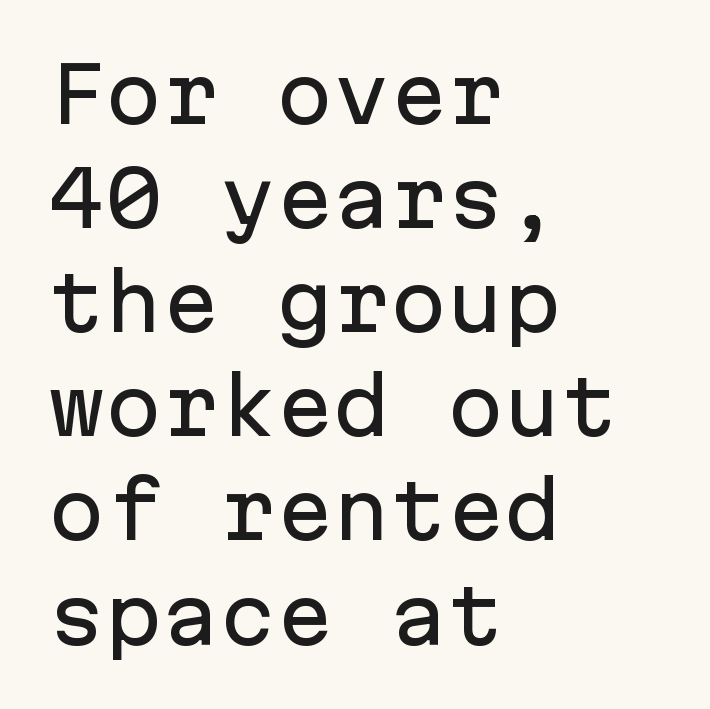
The image shows 76 px sans-serif type, upright, monospaced; set left-aligned, normal line spacing (1.37x), normal letter spacing, not underlined; low stroke contrast and a medium x-height.
